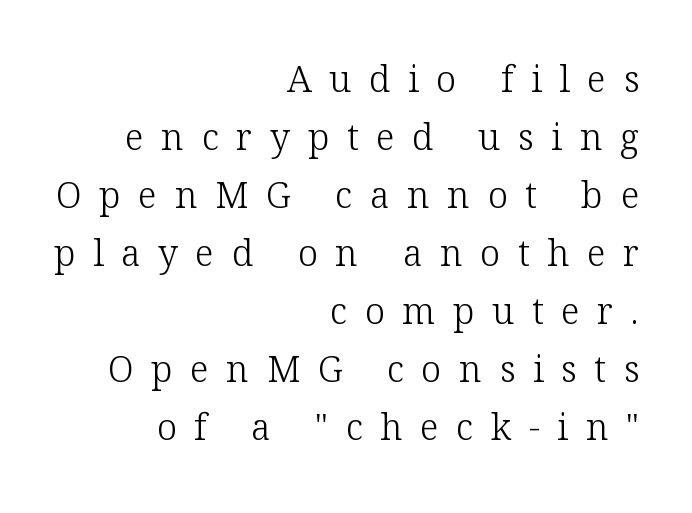
The image shows 36 px light serif type, upright; set right-aligned, normal line spacing (1.61x), unusually wide letter spacing (+0.49 em), not underlined; low stroke contrast and a medium x-height.
